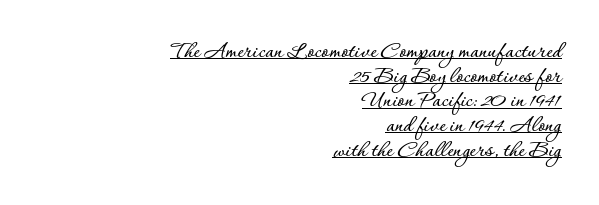
Q: Is the text italic (slanted)? A: Yes.
Q: Is the text underlined? A: Yes.
Q: How is the paragraph aligned? A: Right-aligned.
Q: Is the spacing between letters normal or unusually wide? A: Normal.
Q: Is the spacing between lines tight, normal or loose? A: Tight.
